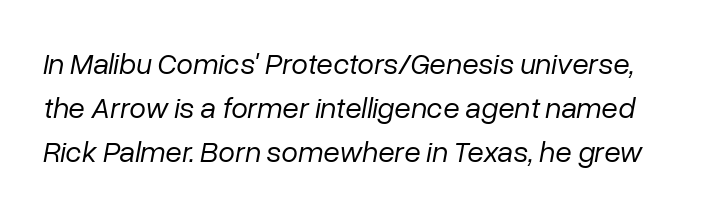
The image shows 30 px regular-weight type, italic (leaning right); set normal line spacing (1.46x), normal letter spacing, not underlined; low stroke contrast and a medium x-height.
